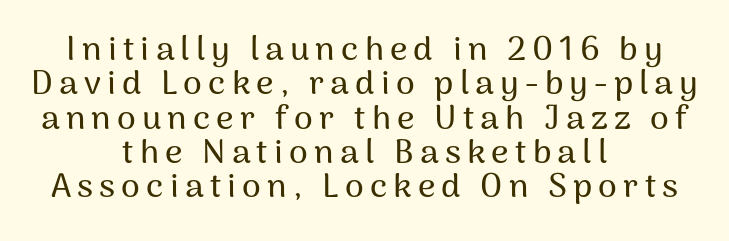
The string is rendered with underlining switched off. Does the type have serifs? No, each stem ends abruptly. These lines stack symmetrically, like a column narrowing and widening about its center. These lines were composed using upright roman letters. You could not count columns in this text — the font is proportionally spaced.
